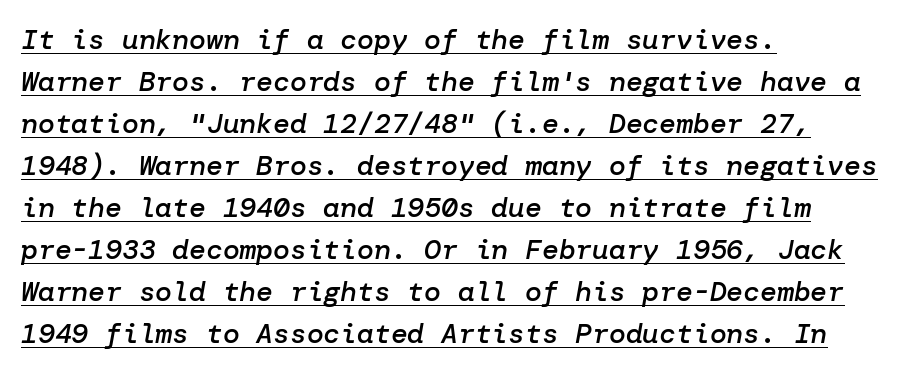
The passage shown is underscored from start to finish. Standard letterfit; no display-style spreading of the glyphs. In CSS terms this would be text-align: left. Every letter is mildly thick-stroked: semibold rather than bold. Does the lettering tilt? It does — this is italic. Horizontal bands of white between lines are of average thickness.
